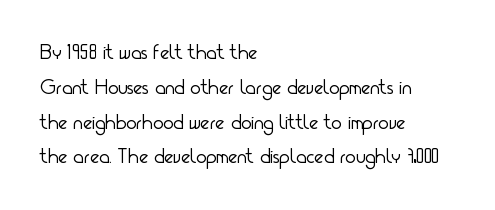
Q: Is the text bold? A: No.
Q: Is the text italic (slanted)? A: No, it is upright.
Q: Is the text underlined? A: No.
Q: How is the paragraph aligned? A: Left-aligned.
Q: Is the spacing between letters normal or unusually wide? A: Normal.
Q: Is the spacing between lines tight, normal or loose? A: Normal.
